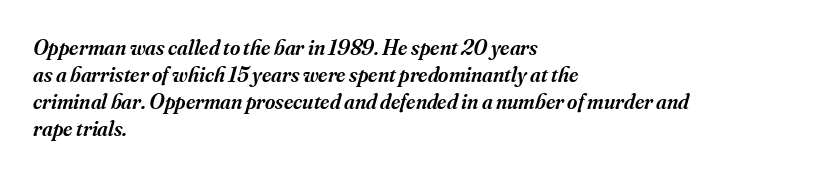
The image shows 22 px text type, italic (leaning right); set left-aligned, line spacing 1.23x, normal letter spacing, not underlined.
